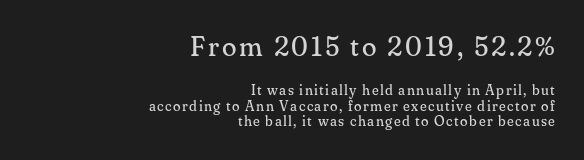
Q: Is the text bold? A: No.
Q: Is the text italic (slanted)? A: No, it is upright.
Q: Is the text underlined? A: No.
Q: How is the paragraph aligned? A: Right-aligned.
Q: Is the spacing between lines tight, normal or loose? A: Tight.
Q: Which block of text is set in a larger size, the first (top) or the second (bottom)? A: The first (top) one.
